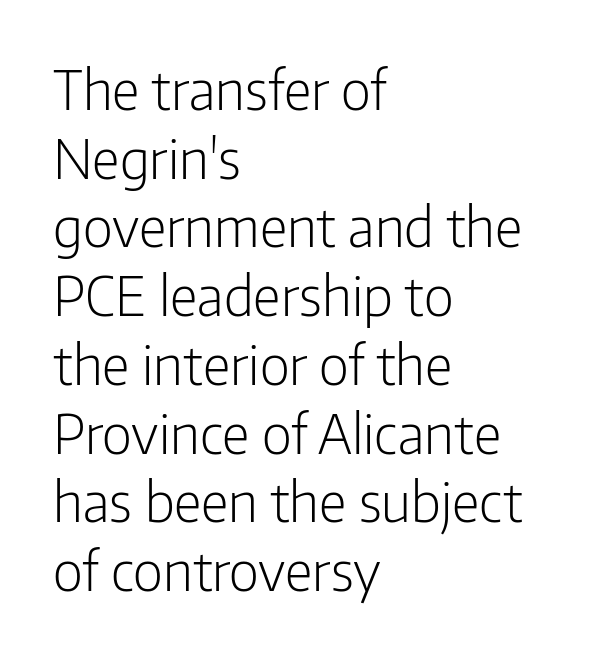
{"serif": "no", "italic": "no", "bold": "no", "weight": "light", "width": "condensed", "stroke_contrast": "low", "x_height": "medium", "monospaced": "no", "underline": "no", "align": "left", "line_spacing": "normal", "line_spacing_ratio": 1.25, "letter_spacing": "normal", "letter_spacing_em": 0.0, "glyph_px": 55}
